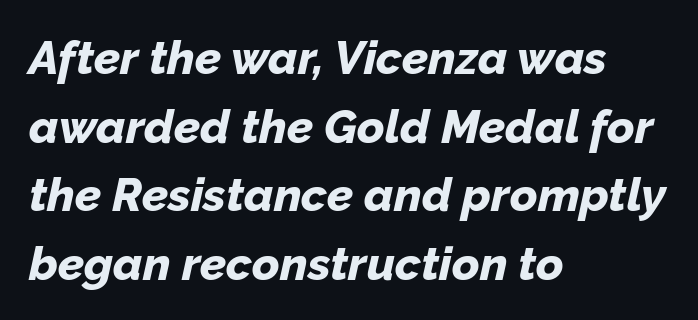
The image shows 47 px bold type, italic (leaning right); set left-aligned, normal line spacing (1.46x), normal letter spacing, not underlined; low stroke contrast and a medium x-height.
